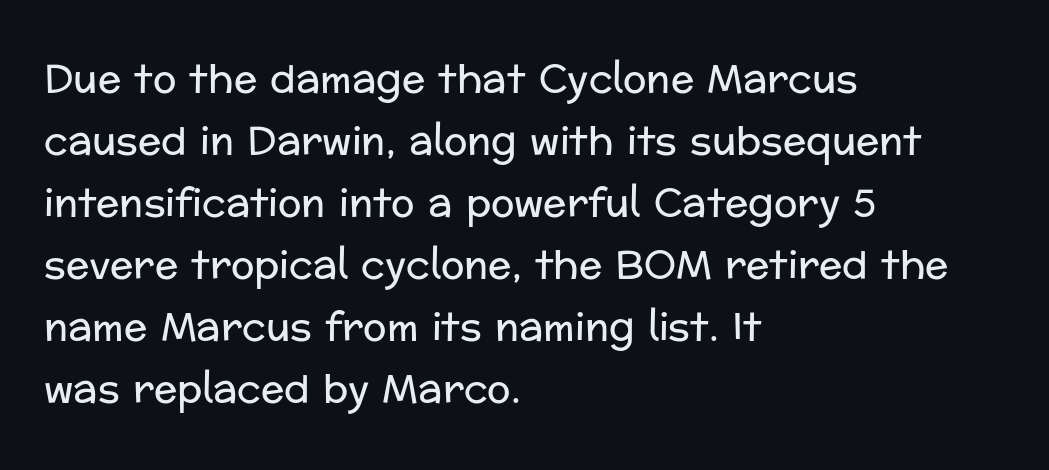
The image shows 39 px regular-weight sans-serif type, upright; set left-aligned, normal line spacing (1.59x), normal letter spacing, not underlined; low stroke contrast and a medium x-height.
